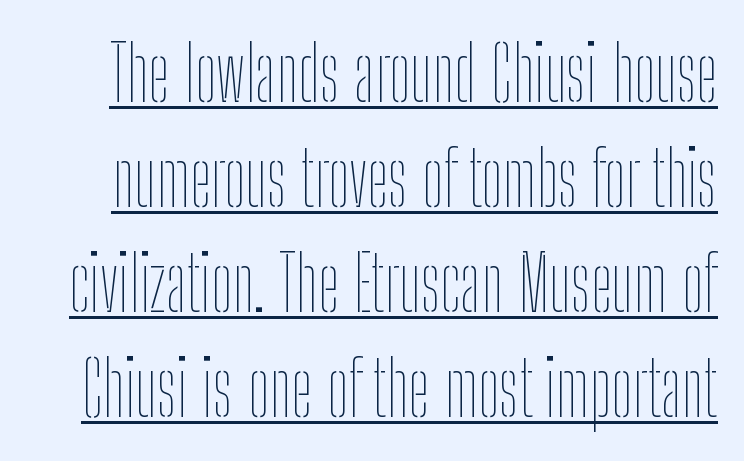
Rows of type keep a routine distance in the vertical direction. The face used here appears with an underline applied. These lines are rendered in a variable-pitch font. Stem width sits at or under what a default text font uses. Short note: letters normally spaced.
